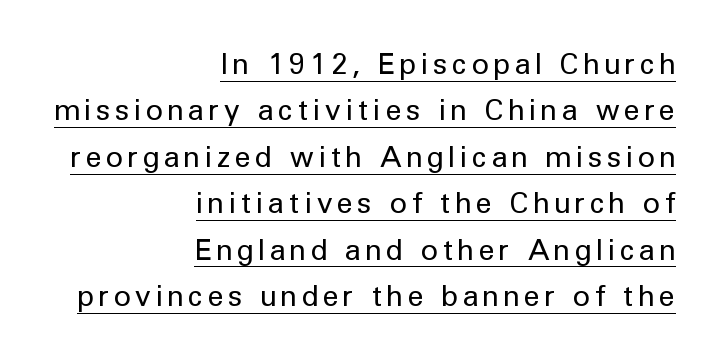
This is the regular roman posture of the typeface. Beneath each row of characters lies a ruled line. Character widths vary here, with narrow letters taking less room than wide ones. Does the leading feel generous? No, just average.
